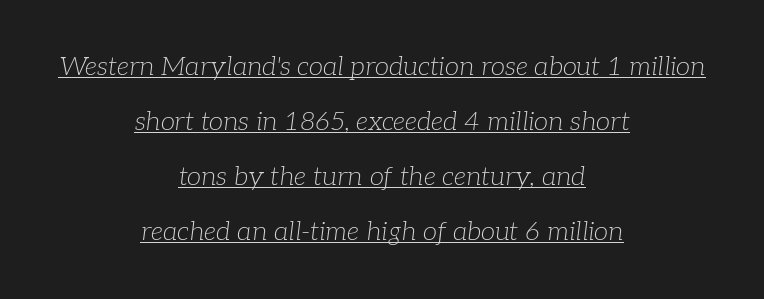
Regarding leading, the lines here are spaced well apart. The horizontal fit of the characters is conventional and even. Compared with a flush-left layout, this one balances lines on the center instead. The letterforms sit at book weight or below. These characters rest on top of a visible drawn line.
